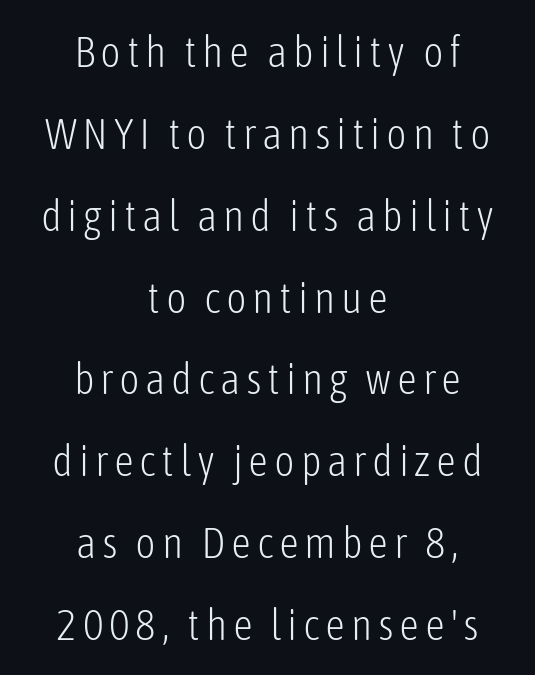
Q: Is the text bold? A: No.
Q: Is the text italic (slanted)? A: No, it is upright.
Q: Is the typeface a serif or a sans-serif typeface? A: Sans-serif.
Q: Is the text underlined? A: No.
Q: How is the paragraph aligned? A: Centered.
Q: Width (condensed, normal, or wide)? A: Condensed.
Q: Stroke contrast? A: Low.
Q: x-height? A: Medium.
Q: Monospaced? A: No.
